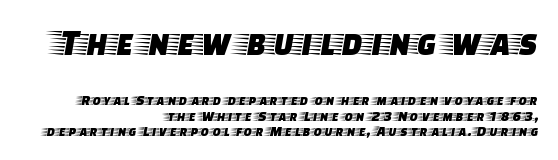
The passage is arranged like a letterhead date or caption credit — flush right. Varying glyph widths throughout — classic text-font behaviour. You get the large type first, then a drop to smaller type. Horizontal bands of white between lines are thin slivers.
